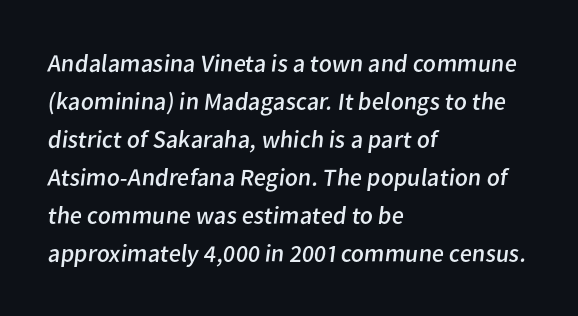
{"bold": "no", "underline": "no", "align": "left", "line_spacing": "normal", "line_spacing_ratio": 1.52, "letter_spacing": "normal", "letter_spacing_em": 0.0, "glyph_px": 25}
